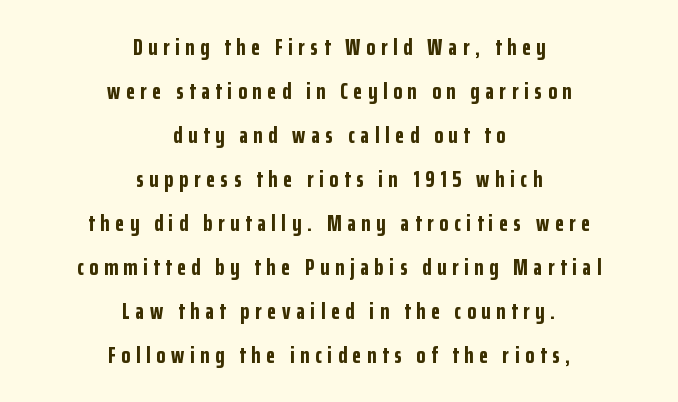
Q: Is the text bold? A: Yes.
Q: Is the text italic (slanted)? A: No, it is upright.
Q: Is the text underlined? A: No.
Q: How is the paragraph aligned? A: Centered.
Q: Is the spacing between letters normal or unusually wide? A: Unusually wide.
Q: Is the spacing between lines tight, normal or loose? A: Loose.
